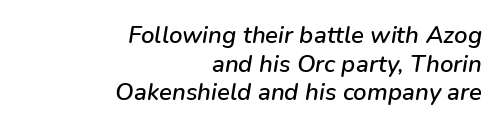
The image shows 24 px text type, italic (leaning right); set right-aligned, line spacing 1.19x, normal letter spacing, not underlined.
